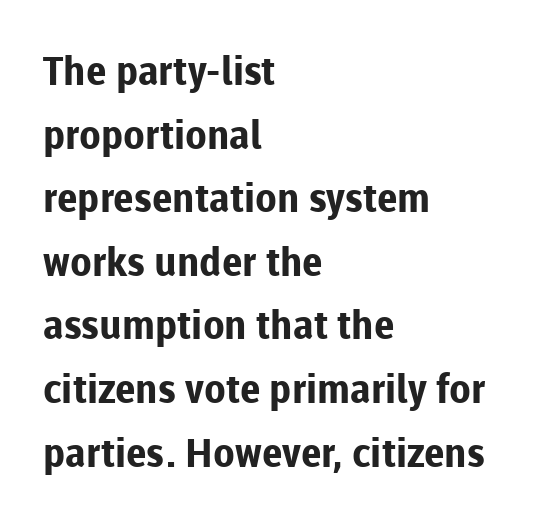
Decoration check: the copy has no underline. The sample has been set heavy, in full bold. Letter spacing: default. Upright lettering throughout.
